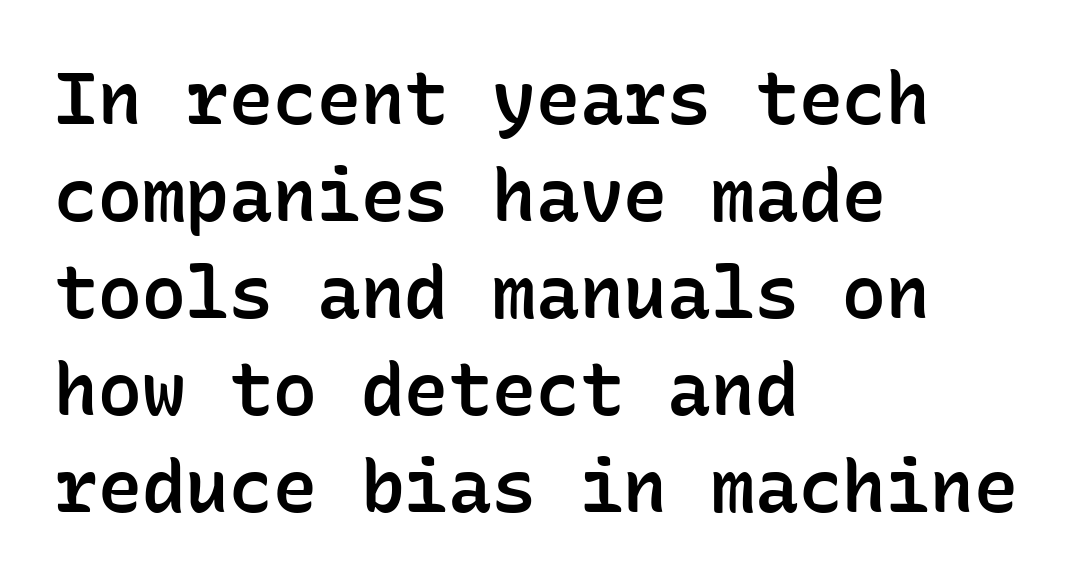
Q: Is the text bold? A: Semi-bold.
Q: Is the text italic (slanted)? A: No, it is upright.
Q: Is the typeface a serif or a sans-serif typeface? A: Sans-serif.
Q: Is the text underlined? A: No.
Q: How is the paragraph aligned? A: Left-aligned.
Q: Is the spacing between letters normal or unusually wide? A: Normal.
Q: Is the spacing between lines tight, normal or loose? A: Normal.
Q: Width (condensed, normal, or wide)? A: Normal.
Q: Stroke contrast? A: Low.
Q: x-height? A: Medium.
Q: Monospaced? A: Yes.
